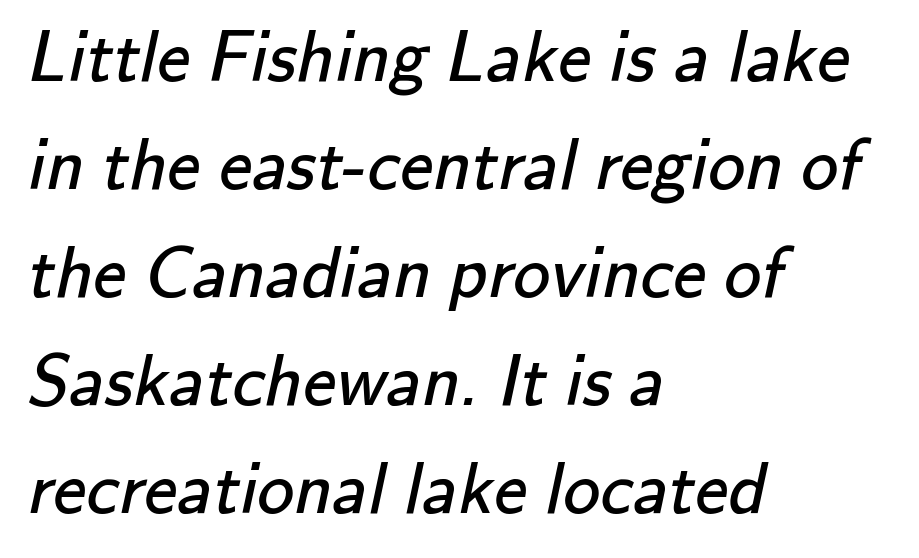
{"serif": "no", "bold": "no", "weight": "regular", "width": "normal", "stroke_contrast": "low", "x_height": "small", "monospaced": "no", "underline": "no", "align": "left", "line_spacing": "normal", "line_spacing_ratio": 1.46, "letter_spacing": "normal", "letter_spacing_em": 0.0, "glyph_px": 74}
